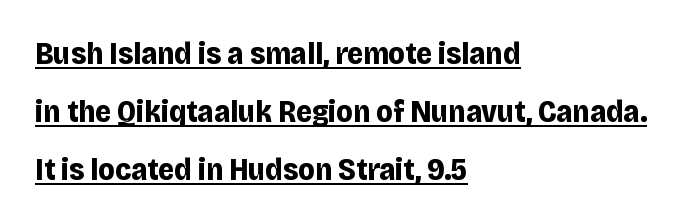
The image shows 31 px bold sans-serif type, upright; set left-aligned, line spacing 1.87x, normal letter spacing, underlined; low stroke contrast and a large x-height.
